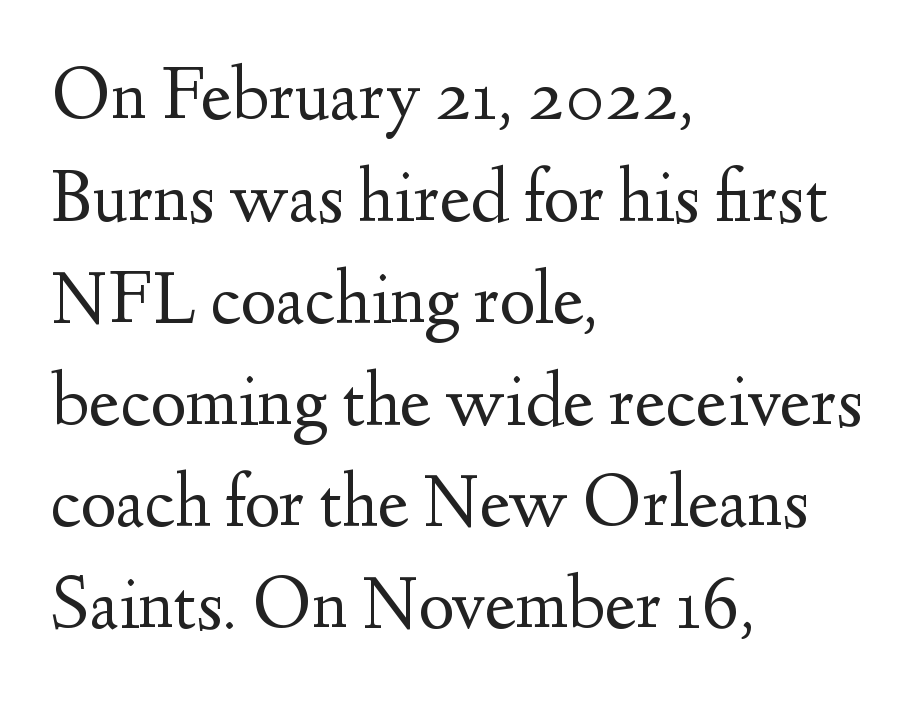
Q: Is the text bold? A: No.
Q: Is the text italic (slanted)? A: No, it is upright.
Q: Is the typeface a serif or a sans-serif typeface? A: Serif.
Q: Is the text underlined? A: No.
Q: How is the paragraph aligned? A: Left-aligned.
Q: Is the spacing between letters normal or unusually wide? A: Normal.
Q: Is the spacing between lines tight, normal or loose? A: Normal.
Q: Width (condensed, normal, or wide)? A: Normal.
Q: Stroke contrast? A: Medium.
Q: x-height? A: Small.
Q: Monospaced? A: No.
